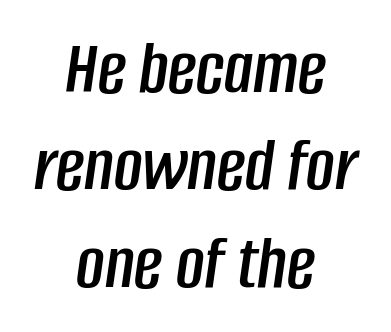
{"italic": "yes", "lean": "right", "slant_degrees": 8, "width": "condensed", "stroke_contrast": "low", "x_height": "large", "monospaced": "no", "underline": "no", "align": "center", "line_spacing": "normal", "line_spacing_ratio": 1.25, "letter_spacing": "normal", "letter_spacing_em": 0.0, "glyph_px": 78}
